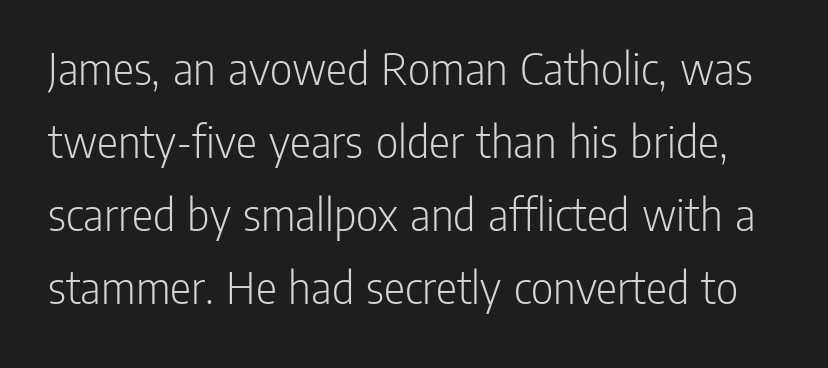
Does the type have serifs? No, each stem ends abruptly. Glyph-to-glyph distance matches everyday printed text. The strip under each line holds only bare page. What's the leading like? Ordinary, nothing unusual. Note the varied advance widths — an 'i' is clearly narrower than an 'm'.
